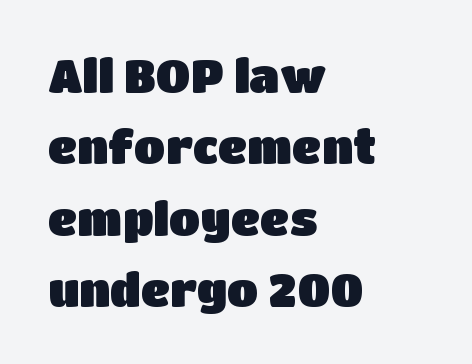
The image shows 46 px sans-serif type, upright; set left-aligned, normal line spacing (1.55x), normal letter spacing, not underlined; low stroke contrast and a large x-height.
